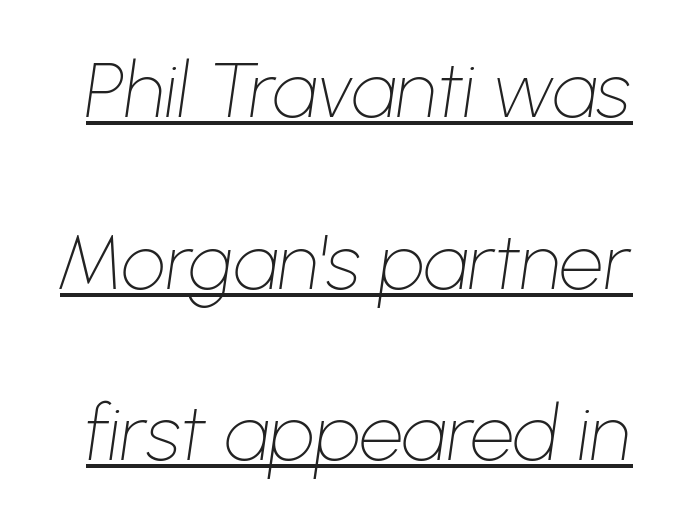
Characters follow at the spacing the type designer built in. This sample uses an oblique cut, with every glyph tilted off the vertical. The leading is generous, giving the passage an open texture. The passage shown is typed in a proportional face where columns would drift.
